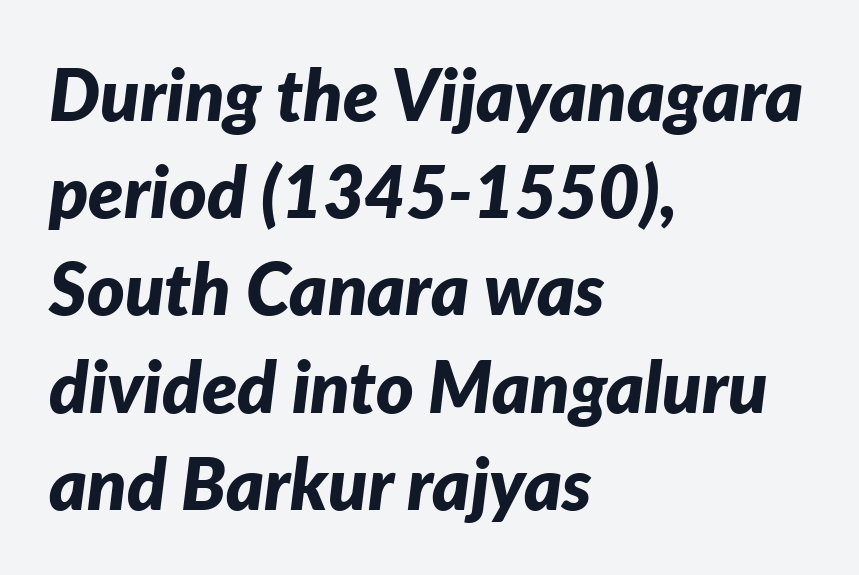
Q: Is the text bold? A: Yes.
Q: Is the text italic (slanted)? A: Yes, it leans right by about 7 degrees.
Q: Is the text underlined? A: No.
Q: How is the paragraph aligned? A: Left-aligned.
Q: Is the spacing between letters normal or unusually wide? A: Normal.
Q: Is the spacing between lines tight, normal or loose? A: Normal.
Q: Width (condensed, normal, or wide)? A: Normal.
Q: Stroke contrast? A: Low.
Q: x-height? A: Medium.
Q: Monospaced? A: No.
